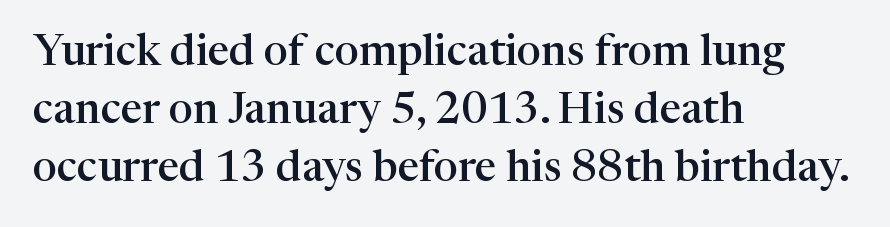
The passage shown has conventional tracking throughout. The font family rendered here belongs to the serif group. Every row of glyphs begins at an identical x-position on the left. The string is rendered with underlining switched off. Posture: upright roman.
